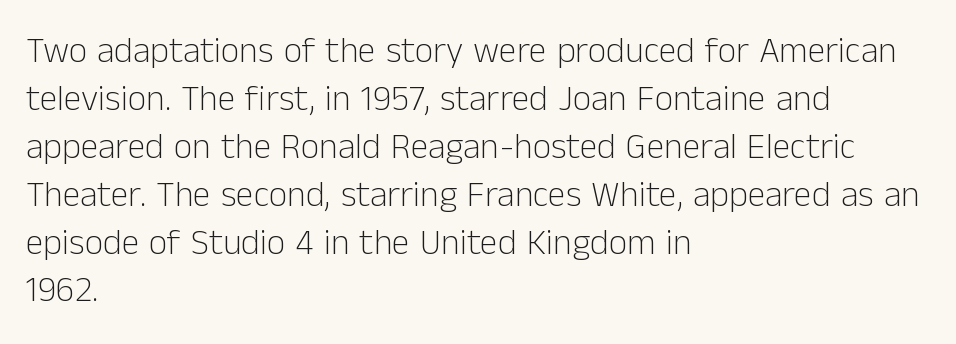
The image shows 36 px light sans-serif type, upright; set left-aligned, normal line spacing (1.33x), normal letter spacing, not underlined; low stroke contrast and a medium x-height.
